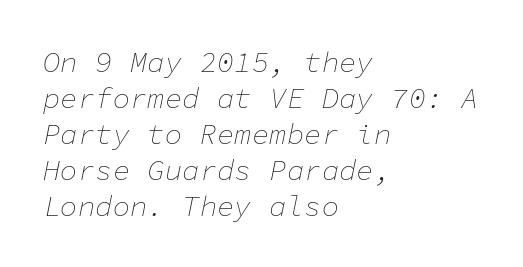
Note the uniform advance width — an 'i' takes as much space as an 'm'. Leftover space on each line is placed entirely after the last word. The specimen reads as italic at a glance. Plain, unruled lines of type. Glyph-to-glyph distance matches everyday printed text.
